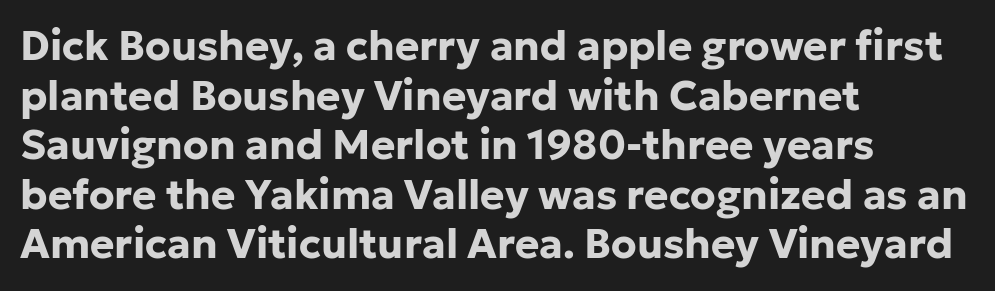
Q: Is the text bold? A: Yes.
Q: Is the text italic (slanted)? A: No, it is upright.
Q: Is the typeface a serif or a sans-serif typeface? A: Sans-serif.
Q: Is the text underlined? A: No.
Q: How is the paragraph aligned? A: Left-aligned.
Q: Is the spacing between letters normal or unusually wide? A: Normal.
Q: Width (condensed, normal, or wide)? A: Normal.
Q: Stroke contrast? A: Low.
Q: x-height? A: Medium.
Q: Monospaced? A: No.
